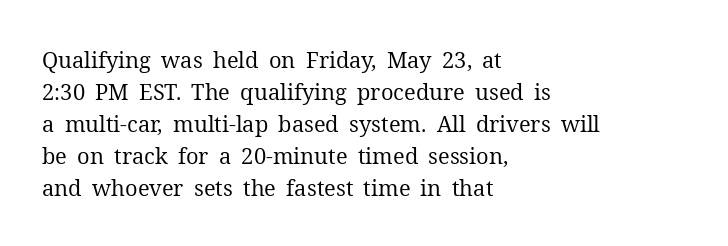
The image shows 22 px text type, upright; set left-aligned, normal line spacing (1.46x), normal letter spacing, not underlined.
